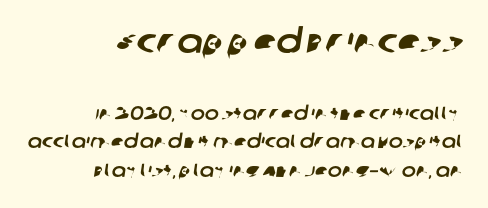
Q: Is the typeface a serif or a sans-serif typeface? A: Sans-serif.
Q: Is the text underlined? A: No.
Q: How is the paragraph aligned? A: Right-aligned.
Q: Is the spacing between letters normal or unusually wide? A: Normal.
Q: Is the spacing between lines tight, normal or loose? A: Normal.
Q: Which block of text is set in a larger size, the first (top) or the second (bottom)? A: The first (top) one.
Q: Width (condensed, normal, or wide)? A: Normal.
Q: Stroke contrast? A: Low.
Q: x-height? A: Large.
Q: Monospaced? A: No.
